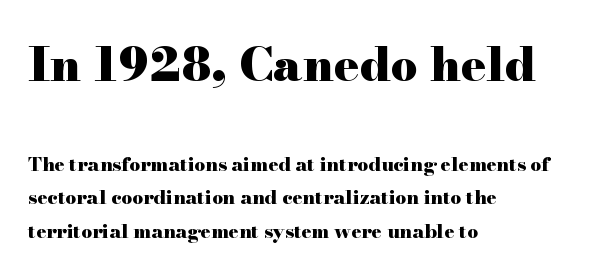
Does the type have serifs? Yes, each stem ends in a small foot. Scale decreases going downward across the two blocks. The letterforms sit shoulder to shoulder at normal distance. You'd pick this weight for a headline — it's a proper bold. The rendering anchors every line to the left-hand side. Is there any slant? The stems are plumb.
